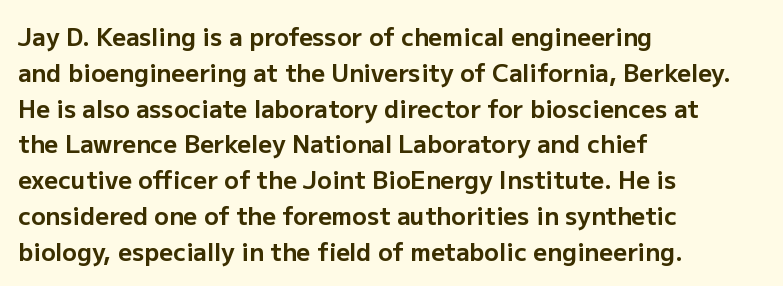
Q: Is the text bold? A: Yes.
Q: Is the text italic (slanted)? A: No, it is upright.
Q: Is the text underlined? A: No.
Q: How is the paragraph aligned? A: Left-aligned.
Q: Is the spacing between letters normal or unusually wide? A: Normal.
Q: Is the spacing between lines tight, normal or loose? A: Normal.
